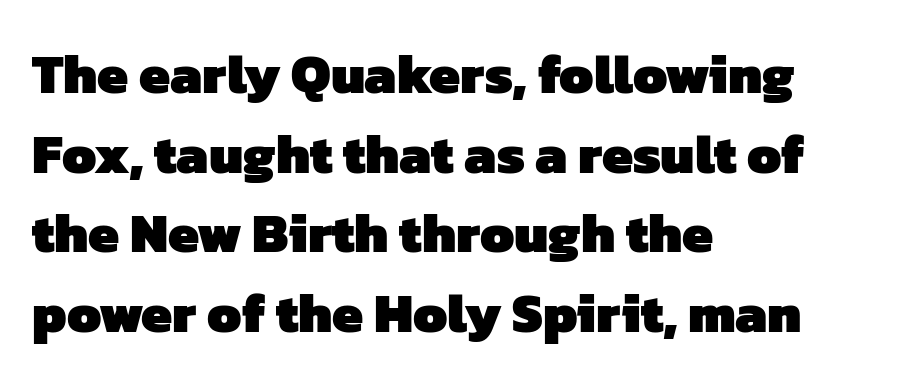
The rendering uses natural spacing where letterforms have individual widths. Rows of type keep a routine distance in the vertical direction. Tracking here is standard; glyphs follow each other at the usual distance. Line beginnings align vertically; line endings do not. The typeface chosen for these lines omits serifs. Plenty of ink on the page — the face is bold.
